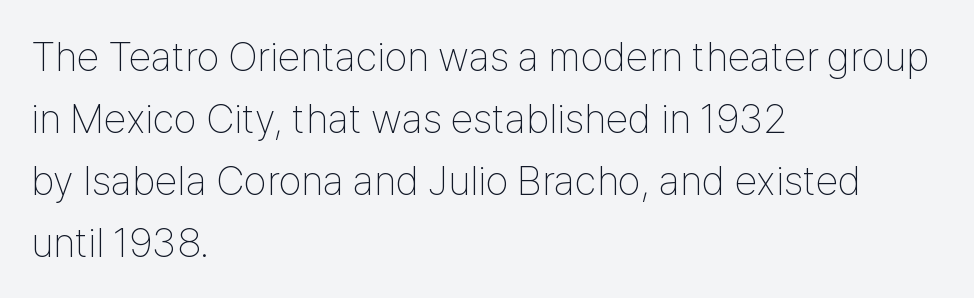
{"serif": "no", "italic": "no", "bold": "no", "weight": "thin", "width": "condensed", "stroke_contrast": "low", "x_height": "medium", "monospaced": "no", "underline": "no", "align": "left", "line_spacing": "normal", "line_spacing_ratio": 1.51, "letter_spacing": "normal", "letter_spacing_em": 0.0, "glyph_px": 41}
